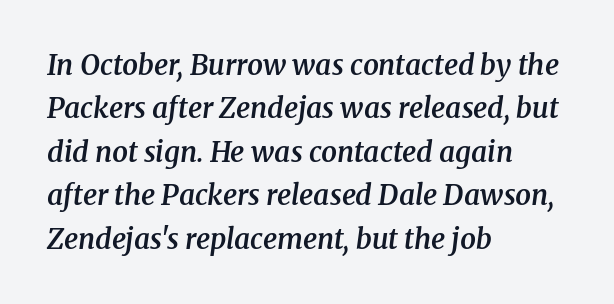
Q: Is the text bold? A: Semi-bold.
Q: Is the text italic (slanted)? A: Yes, it leans right by about 8 degrees.
Q: Is the typeface a serif or a sans-serif typeface? A: Serif.
Q: Is the text underlined? A: No.
Q: How is the paragraph aligned? A: Left-aligned.
Q: Is the spacing between letters normal or unusually wide? A: Normal.
Q: Is the spacing between lines tight, normal or loose? A: Normal.
Q: Width (condensed, normal, or wide)? A: Normal.
Q: Stroke contrast? A: Medium.
Q: x-height? A: Medium.
Q: Monospaced? A: No.
